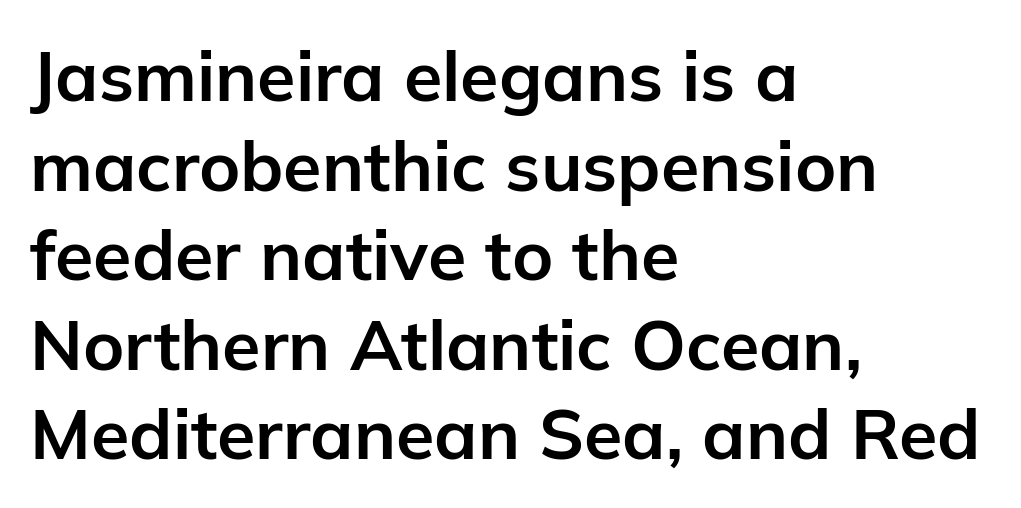
The image shows 70 px bold sans-serif type, upright; set left-aligned, normal line spacing (1.28x), normal letter spacing, not underlined; low stroke contrast and a medium x-height.
